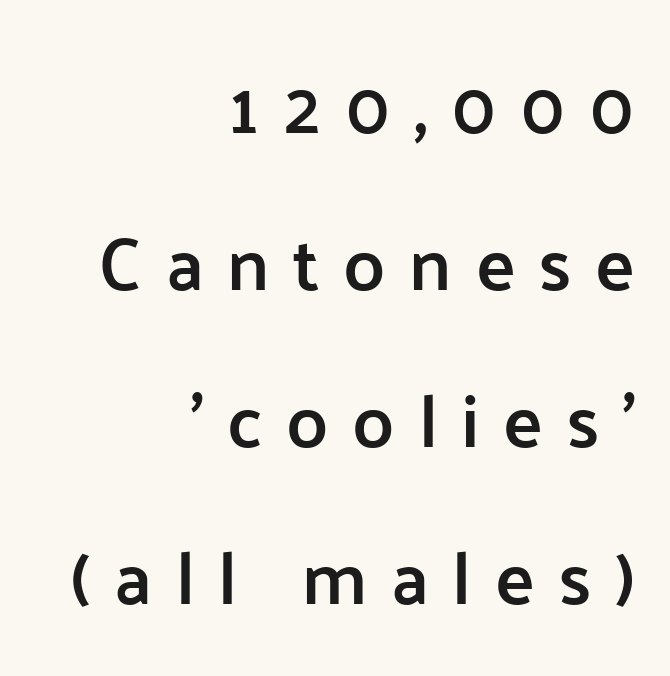
The passage shown is not underscored anywhere. Does extra space separate the letters? Yes, quite a lot of it. A sans-serif font was chosen for this passage. Its strokes are somewhat broadened, the hallmark of semibold type. Leftover space on each line is placed entirely before the opening word. A roman cut, with each character standing at attention.
